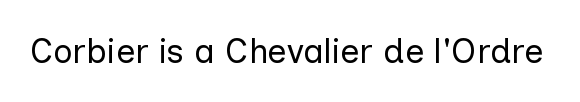
The image shows 34 px regular-weight sans-serif type, upright; set normal letter spacing, not underlined; low stroke contrast and a medium x-height.
